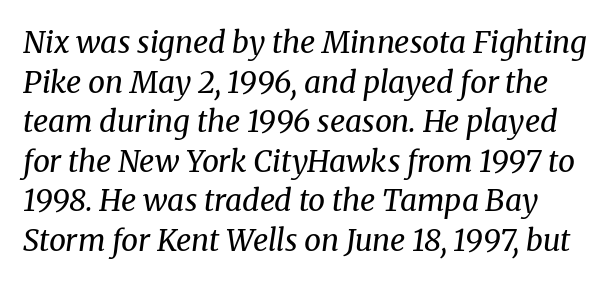
Q: Is the text bold? A: No.
Q: Is the text italic (slanted)? A: Yes, it leans right by about 8 degrees.
Q: Is the typeface a serif or a sans-serif typeface? A: Serif.
Q: Is the text underlined? A: No.
Q: Is the spacing between letters normal or unusually wide? A: Normal.
Q: Is the spacing between lines tight, normal or loose? A: Normal.
Q: Width (condensed, normal, or wide)? A: Normal.
Q: Stroke contrast? A: Medium.
Q: x-height? A: Medium.
Q: Monospaced? A: No.
